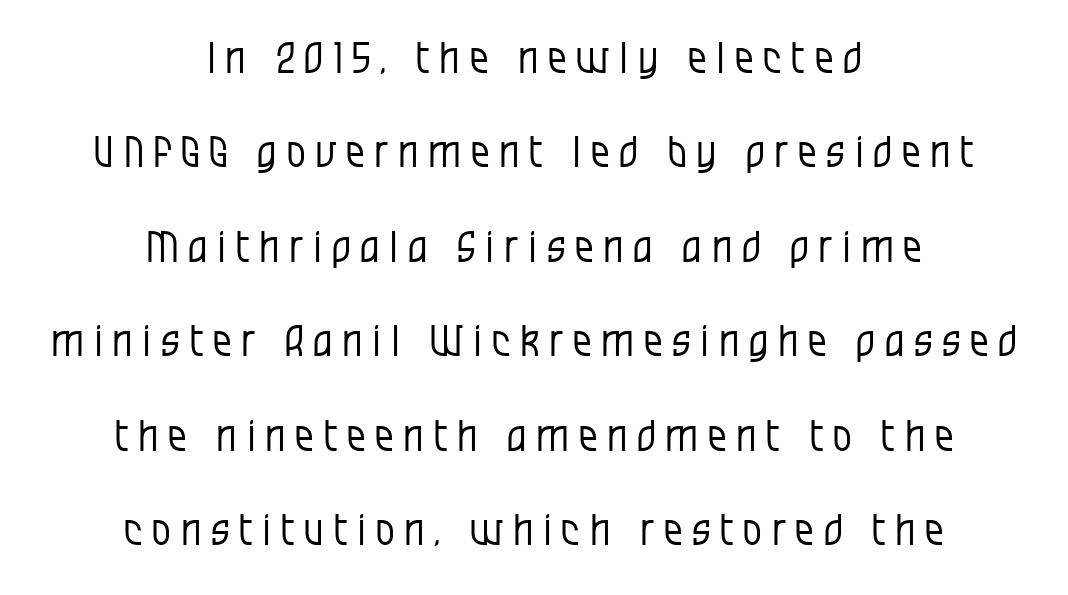
{"serif": "no", "italic": "no", "bold": "no", "weight": "regular", "width": "condensed", "stroke_contrast": "low", "x_height": "large", "monospaced": "no", "underline": "no", "align": "center", "line_spacing": "loose", "line_spacing_ratio": 2.25, "letter_spacing": "wide", "letter_spacing_em": 0.23, "glyph_px": 42}
